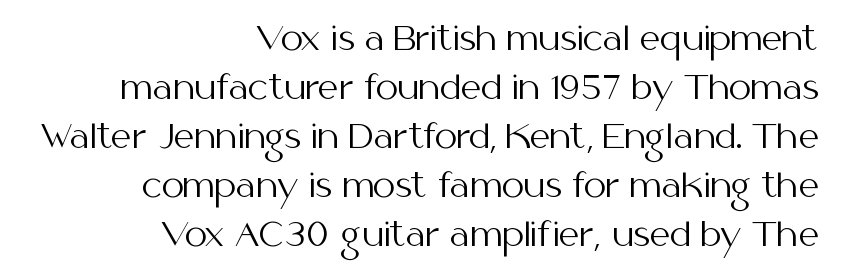
Only glyphs here, with clear space below each row. The letters advance in unequal steps, a hallmark of proportional type. Heaviness? Minimal to ordinary, like unemphasized prose. Tracking here is standard; glyphs follow each other at the usual distance.
